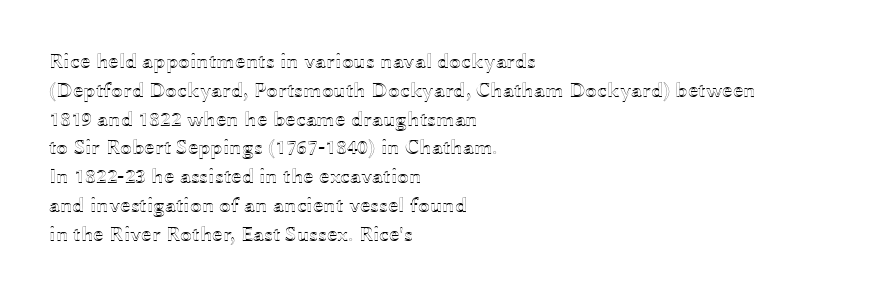
{"italic": "no", "underline": "no", "align": "left", "line_spacing": "normal", "line_spacing_ratio": 1.37, "letter_spacing": "normal", "letter_spacing_em": 0.0, "glyph_px": 21}
